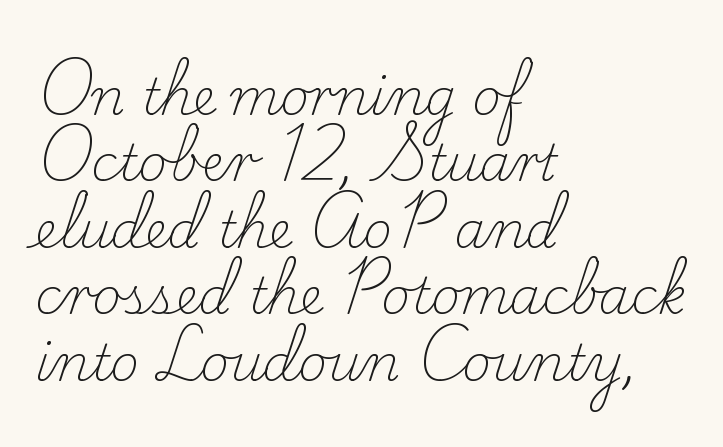
Nothing unusual about the tracking: characters are spaced as the font intends. Has an underline been added? It has not. Is this a fixed-width face? No — the glyphs have proportional, varying widths. Typeset ragged right — the left edge is the straight one. Summary of weight: not heavy and not bold. What's the leading like? Ordinary, nothing unusual.
